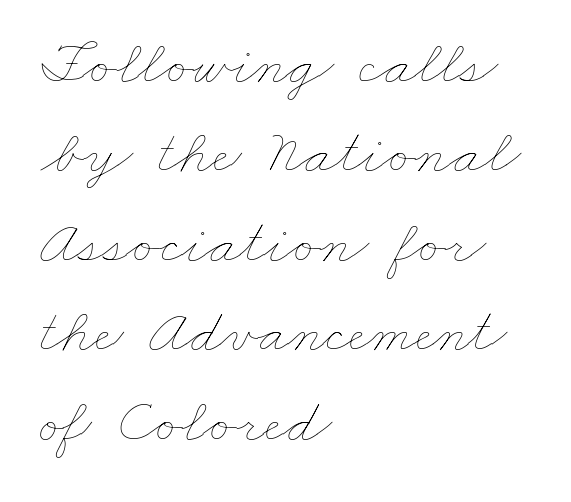
The image shows 63 px thin, wide type; set left-aligned, normal line spacing (1.42x), normal letter spacing, not underlined; low stroke contrast and a small x-height.
